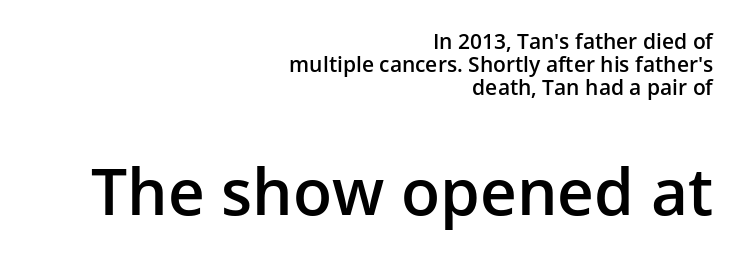
The image shows 64 px semibold sans-serif type, upright; set right-aligned, tight line spacing (1.1x), normal letter spacing, not underlined; the second (bottom) block is 3.05x larger; low stroke contrast and a medium x-height.
